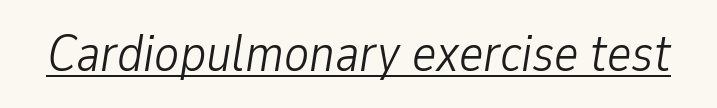
Q: Is the text bold? A: No.
Q: Is the text italic (slanted)? A: Yes, it leans right by about 9 degrees.
Q: Is the text underlined? A: Yes.
Q: Is the spacing between letters normal or unusually wide? A: Normal.
Q: Width (condensed, normal, or wide)? A: Condensed.
Q: Stroke contrast? A: Low.
Q: x-height? A: Medium.
Q: Monospaced? A: No.
